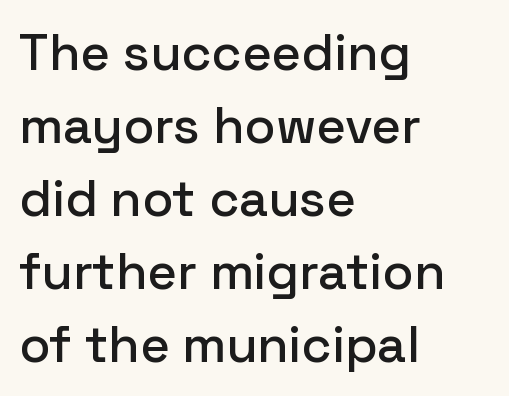
{"serif": "no", "italic": "no", "width": "normal", "stroke_contrast": "low", "x_height": "medium", "monospaced": "no", "underline": "no", "align": "left", "line_spacing": "normal", "line_spacing_ratio": 1.43, "letter_spacing": "normal", "letter_spacing_em": 0.0, "glyph_px": 51}
